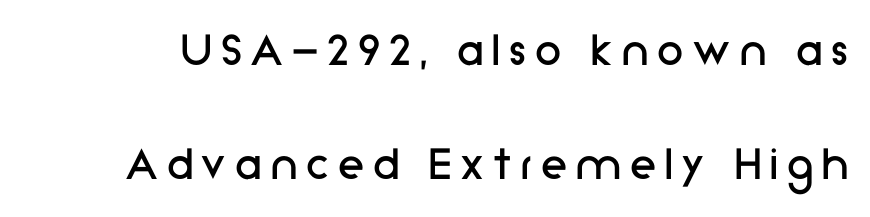
Q: Is the text bold? A: No.
Q: Is the text italic (slanted)? A: No, it is upright.
Q: Is the typeface a serif or a sans-serif typeface? A: Sans-serif.
Q: Is the text underlined? A: No.
Q: Is the spacing between lines tight, normal or loose? A: Loose.
Q: Width (condensed, normal, or wide)? A: Normal.
Q: Stroke contrast? A: Low.
Q: x-height? A: Medium.
Q: Monospaced? A: No.
